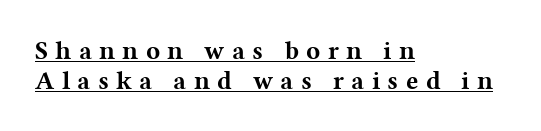
{"italic": "no", "bold": "yes", "underline": "yes", "align": "left", "line_spacing": "tight", "line_spacing_ratio": 1.14, "letter_spacing": "wide", "letter_spacing_em": 0.28, "glyph_px": 26}
